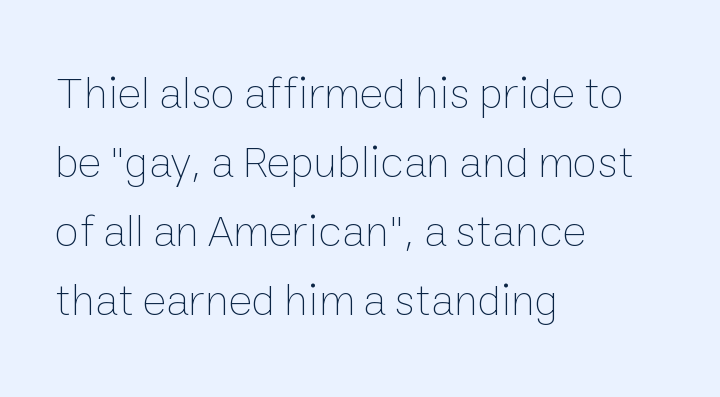
Q: Is the text bold? A: No.
Q: Is the text italic (slanted)? A: No, it is upright.
Q: Is the text underlined? A: No.
Q: How is the paragraph aligned? A: Left-aligned.
Q: Is the spacing between letters normal or unusually wide? A: Normal.
Q: Is the spacing between lines tight, normal or loose? A: Normal.
Q: Width (condensed, normal, or wide)? A: Normal.
Q: Stroke contrast? A: Low.
Q: x-height? A: Medium.
Q: Monospaced? A: No.
